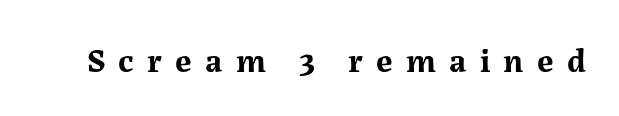
The image shows 34 px bold serif type, upright; set unusually wide letter spacing (+0.39 em), not underlined; medium stroke contrast and a medium x-height.
